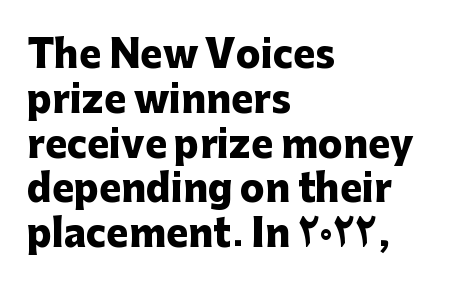
Default kerning and tracking; the words read as compact shapes. Typographically, this falls in the sans-serif category. Quick note: underline off. If you drew a line through each stem, it would be perfectly vertical. The letters advance in unequal steps, a hallmark of proportional type.
